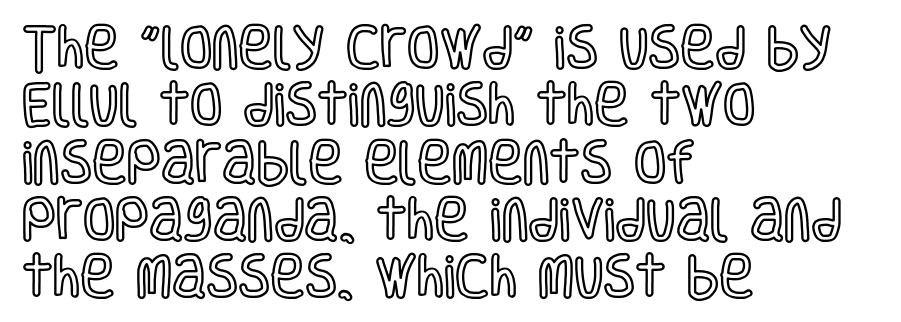
Q: Is the text italic (slanted)? A: No, it is upright.
Q: Is the text underlined? A: No.
Q: How is the paragraph aligned? A: Left-aligned.
Q: Is the spacing between letters normal or unusually wide? A: Normal.
Q: Width (condensed, normal, or wide)? A: Condensed.
Q: x-height? A: Large.
Q: Monospaced? A: No.
